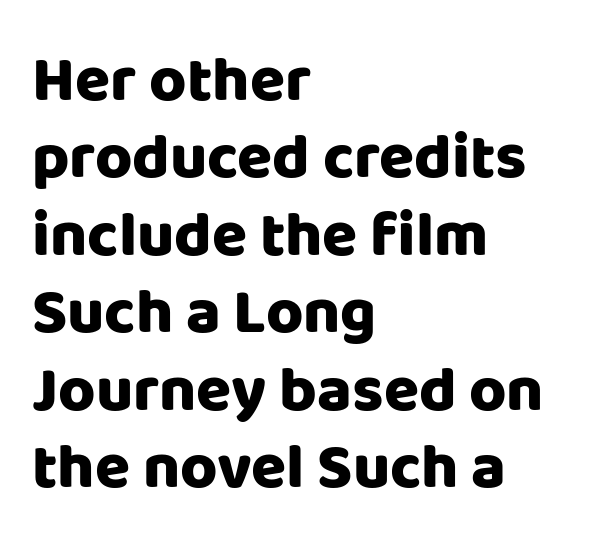
Q: Is the text bold? A: Yes.
Q: Is the text italic (slanted)? A: No, it is upright.
Q: Is the typeface a serif or a sans-serif typeface? A: Sans-serif.
Q: Is the text underlined? A: No.
Q: How is the paragraph aligned? A: Left-aligned.
Q: Is the spacing between letters normal or unusually wide? A: Normal.
Q: Width (condensed, normal, or wide)? A: Normal.
Q: Stroke contrast? A: Low.
Q: x-height? A: Large.
Q: Monospaced? A: No.
